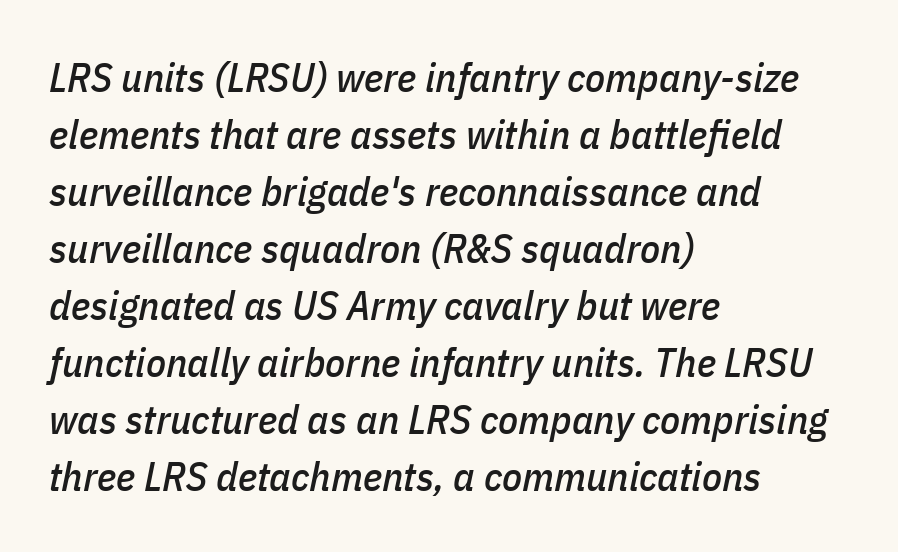
{"italic": "yes", "lean": "right", "slant_degrees": 11, "width": "condensed", "stroke_contrast": "low", "x_height": "medium", "monospaced": "no", "underline": "no", "align": "left", "line_spacing": "normal", "line_spacing_ratio": 1.39, "letter_spacing": "normal", "letter_spacing_em": 0.0, "glyph_px": 41}
